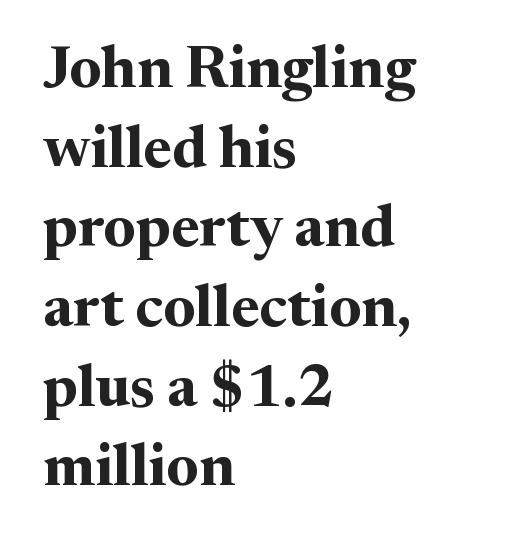
Q: Is the text bold? A: Yes.
Q: Is the text italic (slanted)? A: No, it is upright.
Q: Is the typeface a serif or a sans-serif typeface? A: Serif.
Q: Is the text underlined? A: No.
Q: How is the paragraph aligned? A: Left-aligned.
Q: Is the spacing between letters normal or unusually wide? A: Normal.
Q: Is the spacing between lines tight, normal or loose? A: Normal.
Q: Width (condensed, normal, or wide)? A: Normal.
Q: Stroke contrast? A: Medium.
Q: x-height? A: Medium.
Q: Monospaced? A: No.
